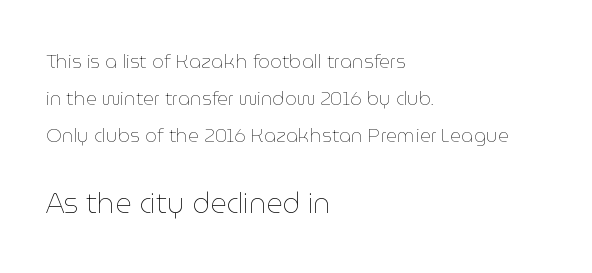
{"italic": "no", "bold": "no", "weight": "thin", "width": "normal", "stroke_contrast": "low", "x_height": "medium", "monospaced": "no", "underline": "no", "align": "left", "line_spacing": "loose", "line_spacing_ratio": 1.96, "letter_spacing": "normal", "letter_spacing_em": 0.0, "larger_block": "second", "size_ratio": 1.47, "glyph_px": 28}
